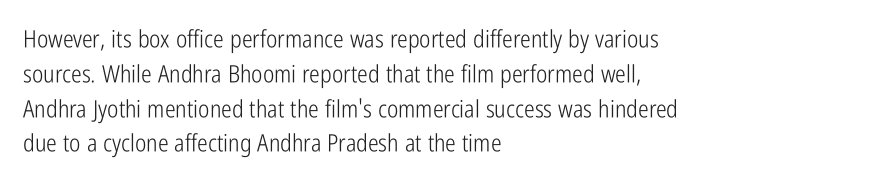
The image shows 24 px text type, upright; set left-aligned, normal line spacing (1.45x), normal letter spacing, not underlined.
